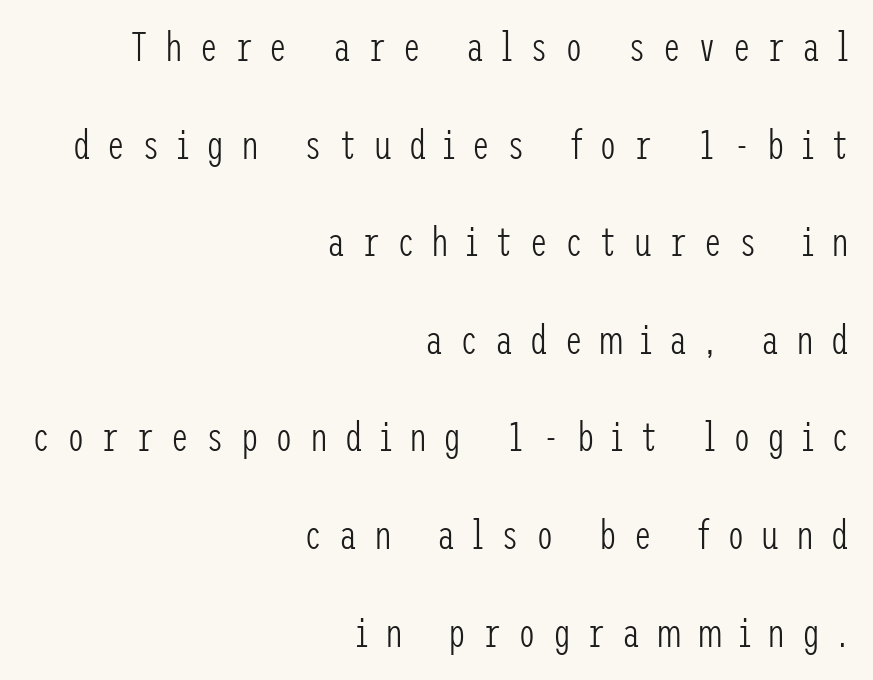
Interline gaps are noticeably wide in this sample. The area under the type is left untouched. Bold? No — there's no thickening of the strokes. Quick note: not italic, upright. Tracking value appears strongly positive — letters spread wide. The setting favours the right margin, as signatures and pull-quotes sometimes do.
